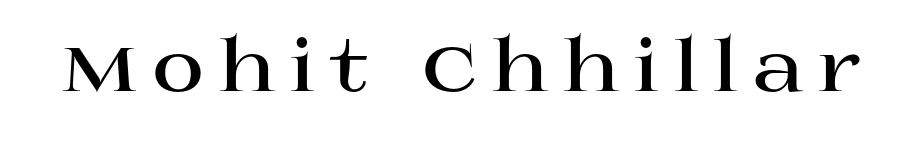
{"serif": "yes", "italic": "no", "bold": "yes", "weight": "bold", "width": "wide", "stroke_contrast": "high", "x_height": "large", "monospaced": "no", "underline": "no", "letter_spacing": "wide", "letter_spacing_em": 0.2, "glyph_px": 72}
